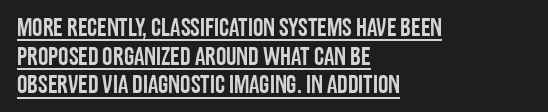
Q: Is the text italic (slanted)? A: No, it is upright.
Q: Is the text underlined? A: Yes.
Q: How is the paragraph aligned? A: Left-aligned.
Q: Is the spacing between letters normal or unusually wide? A: Normal.
Q: Is the spacing between lines tight, normal or loose? A: Tight.
